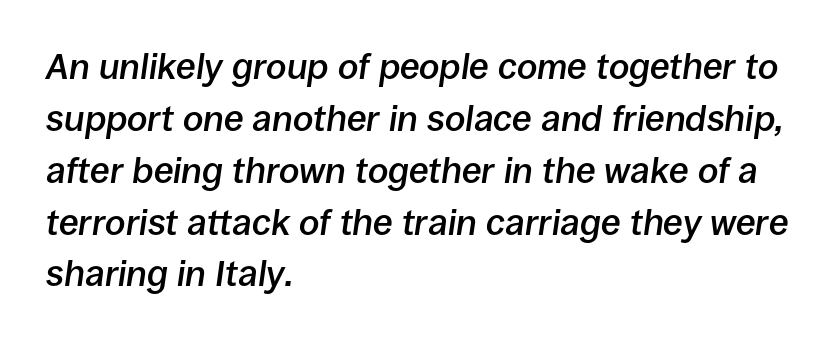
The image shows 36 px semibold type, italic (leaning right); set left-aligned, normal line spacing (1.44x), normal letter spacing, not underlined; low stroke contrast and a large x-height.
